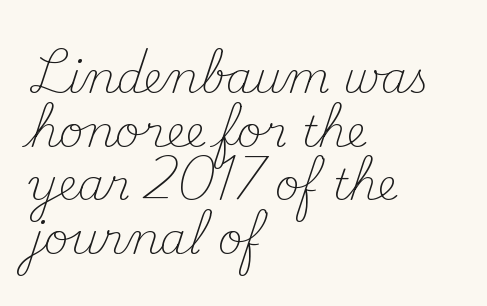
The letterforms sit at book weight or below. This rendering uses left alignment, leaving the right contour irregular. The rendering uses natural spacing where letterforms have individual widths. No extra tracking has been applied to these lines. Descender tails drop into unmarked territory.
